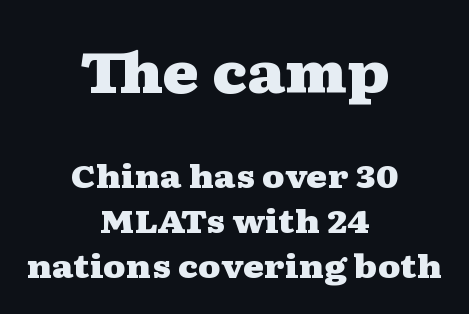
The image shows 56 px heavy, wide serif type, upright; set centered, normal line spacing (1.41x), normal letter spacing, not underlined; the first (top) block is 1.75x larger; medium stroke contrast and a medium x-height.
